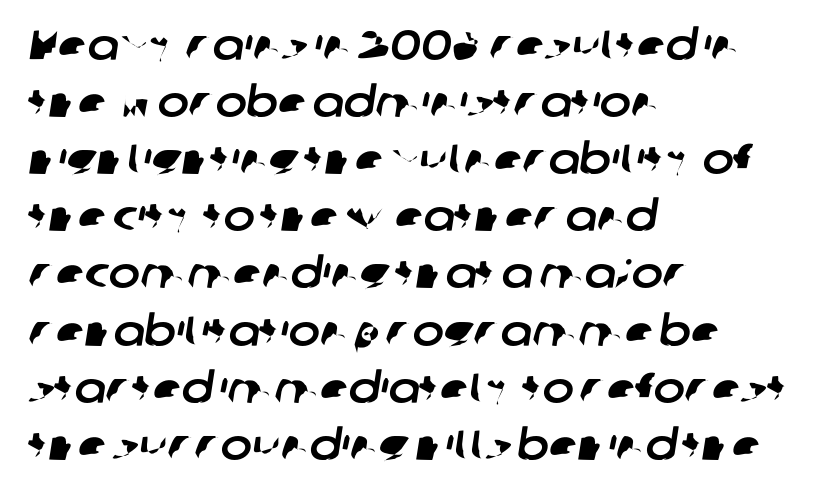
The foot of each line stays bare and open. The horizontal fit of the characters is conventional and even. What's the leading like? Ordinary, nothing unusual. Think of a printed novel: that variable character pitch is what you see here. The text block is weighted toward the left margin, trailing off unevenly rightward.
